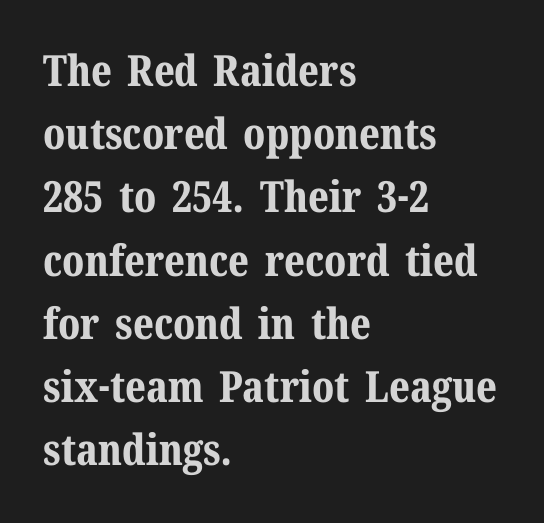
Unmarked baselines from the first word to the last. The paragraph shown leans on its left margin. A serif font was chosen for this passage. Line spacing here is normal. Standard letterfit; no display-style spreading of the glyphs.
